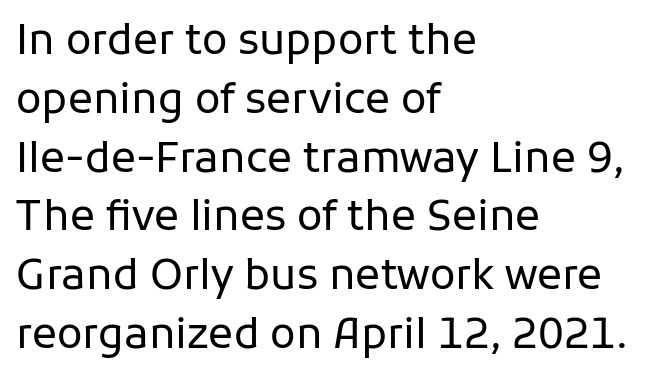
{"serif": "no", "italic": "no", "bold": "no", "weight": "regular", "width": "normal", "stroke_contrast": "low", "x_height": "medium", "monospaced": "no", "underline": "no", "align": "left", "line_spacing": "normal", "line_spacing_ratio": 1.4, "letter_spacing": "normal", "letter_spacing_em": 0.0, "glyph_px": 42}
